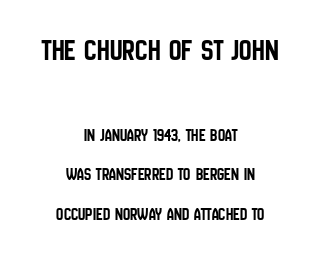
The image shows 31 px condensed sans-serif type, upright; set centered, loose line spacing (2.19x), normal letter spacing, not underlined; the first (top) block is 1.72x larger; low stroke contrast and a large x-height.
